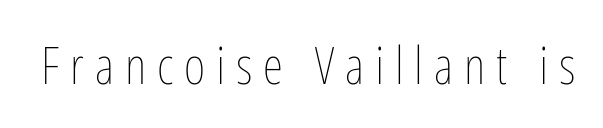
Q: Is the text bold? A: No.
Q: Is the text italic (slanted)? A: No, it is upright.
Q: Is the text underlined? A: No.
Q: Is the spacing between letters normal or unusually wide? A: Unusually wide.
Q: Width (condensed, normal, or wide)? A: Condensed.
Q: Stroke contrast? A: Low.
Q: x-height? A: Medium.
Q: Monospaced? A: No.
